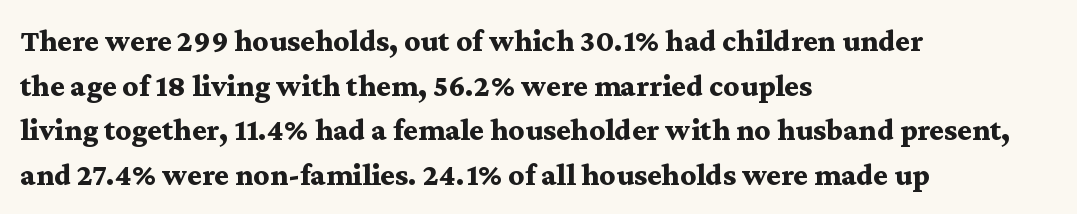
Unlike a clean sans, this face finishes its strokes with serifs. These lines keep a tight, regular rhythm from letter to letter. Layout note: lines flush left. The type sits square on the baseline with zero lean.
